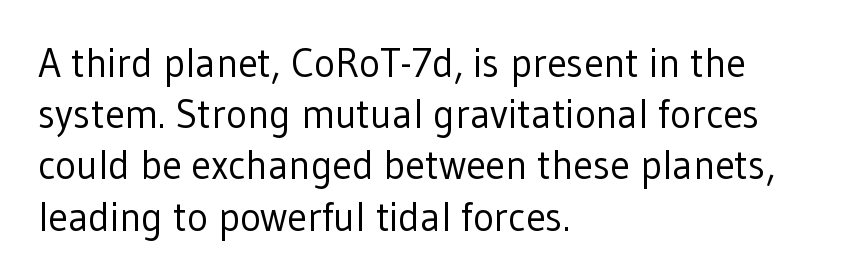
{"serif": "no", "italic": "no", "bold": "no", "weight": "regular", "width": "normal", "stroke_contrast": "low", "x_height": "medium", "monospaced": "no", "underline": "no", "align": "left", "line_spacing": "normal", "line_spacing_ratio": 1.28, "letter_spacing": "normal", "letter_spacing_em": 0.0, "glyph_px": 40}
